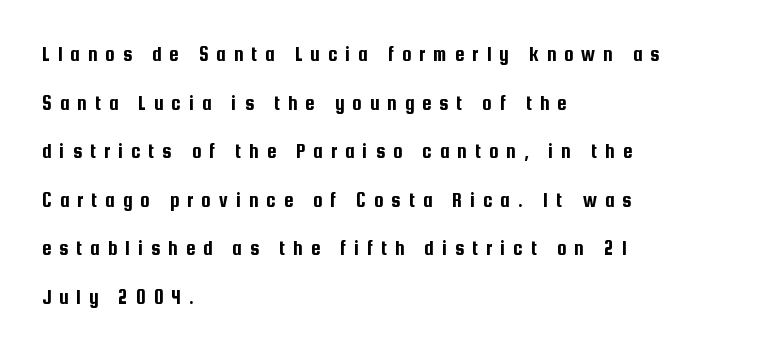
{"italic": "no", "underline": "no", "align": "left", "line_spacing": "loose", "line_spacing_ratio": 2.31, "letter_spacing": "wide", "letter_spacing_em": 0.38, "glyph_px": 21}
